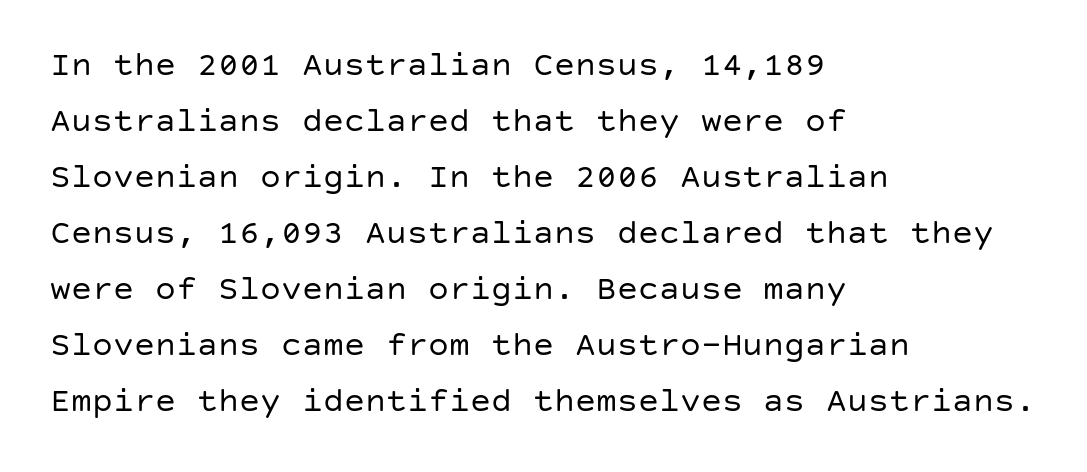
The image shows 35 px regular-weight sans-serif type, upright; set left-aligned, normal line spacing (1.6x), normal letter spacing, not underlined; low stroke contrast and a large x-height.
